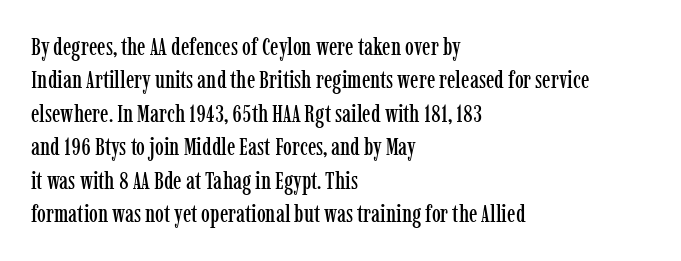
Students, observe: this is what conventionally led text looks like. Observe the ordinary spacing: letters are neighbours, not strangers. Designer's note — italics off, roman on. The specimen omits any rule beneath the text block's lines.
